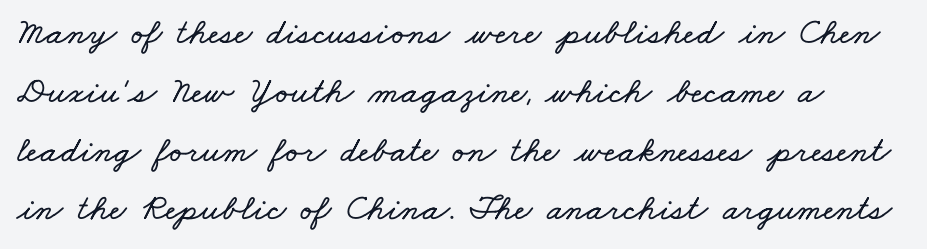
Q: Is the text underlined? A: No.
Q: Is the spacing between letters normal or unusually wide? A: Normal.
Q: Is the spacing between lines tight, normal or loose? A: Normal.
Q: Width (condensed, normal, or wide)? A: Wide.
Q: Stroke contrast? A: Low.
Q: x-height? A: Small.
Q: Monospaced? A: No.
